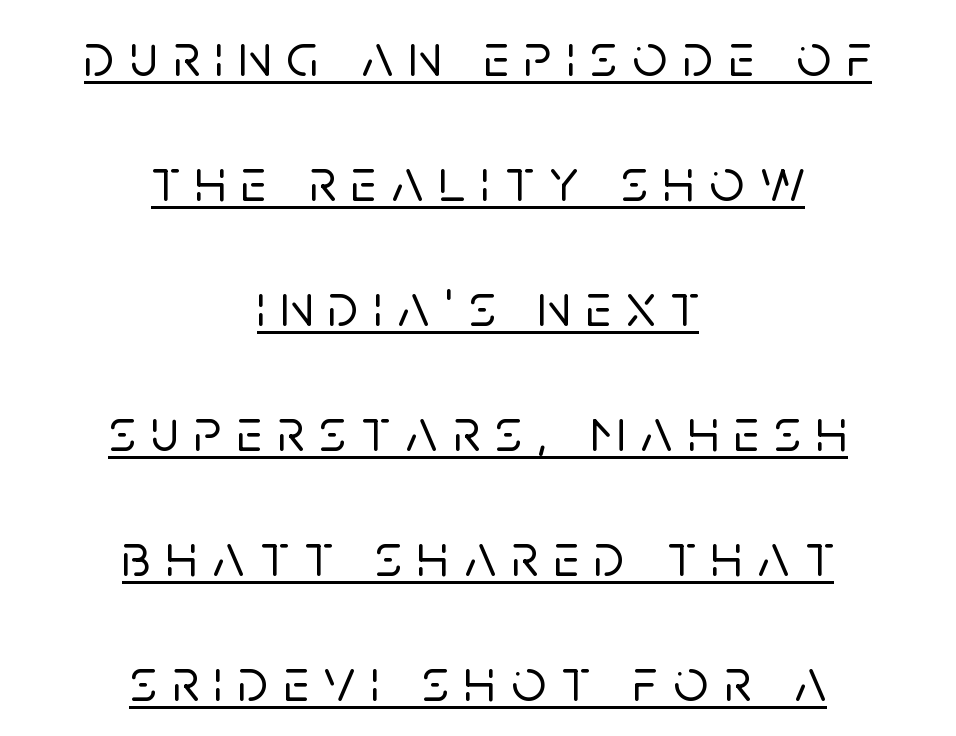
{"serif": "no", "italic": "no", "width": "normal", "stroke_contrast": "low", "x_height": "large", "monospaced": "no", "underline": "yes", "align": "center", "line_spacing": "loose", "line_spacing_ratio": 2.05, "letter_spacing": "wide", "letter_spacing_em": 0.25, "glyph_px": 61}
